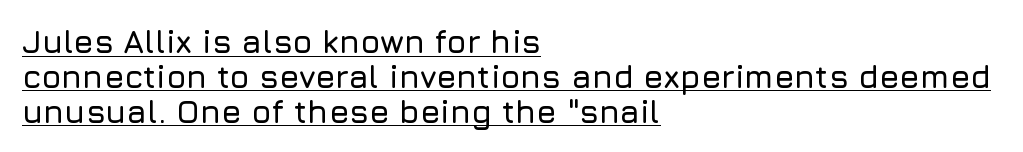
All the whitespace from short lines collects on the right. These characters rest on top of a visible drawn line. Vertically, the passage feels compressed, each row crowding the next. Does the type have serifs? No, each stem ends abruptly.
